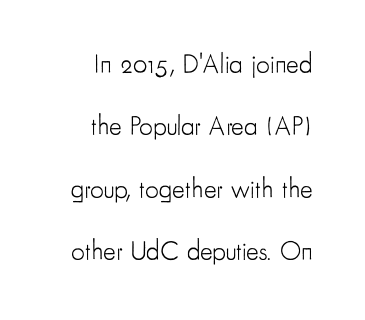
The image shows 27 px text type, upright; set loose line spacing (2.31x), normal letter spacing, not underlined.
